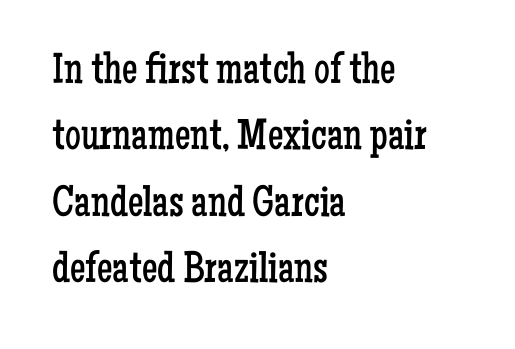
Think of a printed novel: that variable character pitch is what you see here. The strip under each line holds only bare page. I'd call this a serif setting — the letters wear small feet. Vertically, the passage feels balanced, rows spaced as you'd expect.
